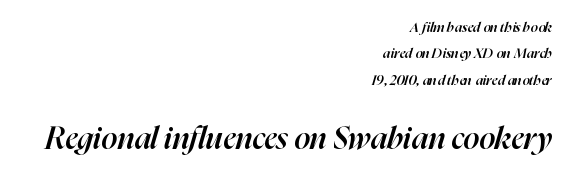
The passage shown is typed in a proportional face where columns would drift. The typesetter chose a ragged-left arrangement here. When letters slant like this, we call the style italic. Each glyph is drawn with semibold strokes, heavier than normal yet not fully bold. Decoration check: the copy has no underline. The face used here is rendered with its standard letterfit.
